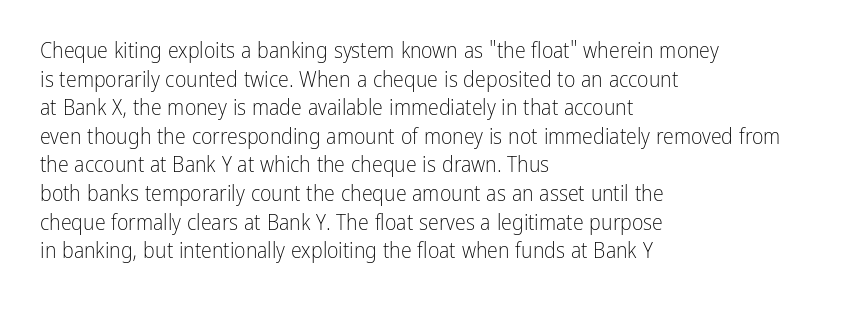
Q: Is the text bold? A: No.
Q: Is the text italic (slanted)? A: No, it is upright.
Q: Is the text underlined? A: No.
Q: How is the paragraph aligned? A: Left-aligned.
Q: Is the spacing between letters normal or unusually wide? A: Normal.
Q: Is the spacing between lines tight, normal or loose? A: Normal.
